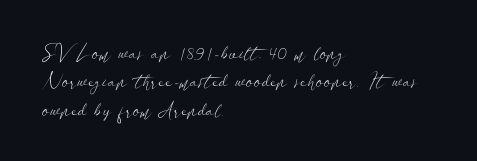
The image shows 20 px text type; set left-aligned, normal line spacing (1.42x), normal letter spacing, not underlined.
